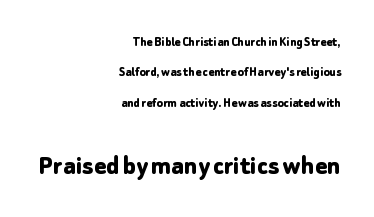
The image shows 29 px bold sans-serif type, upright; set right-aligned, loose line spacing (2.17x), normal letter spacing, not underlined; the second (bottom) block is 2.07x larger; low stroke contrast and a medium x-height.
